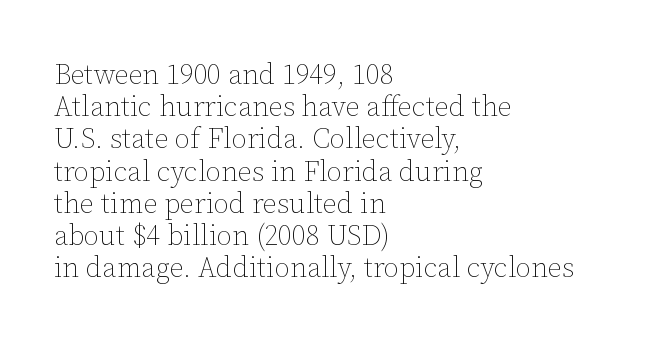
The image shows 28 px thin type, upright; set left-aligned, tight line spacing (1.15x), normal letter spacing, not underlined; low stroke contrast and a medium x-height.
